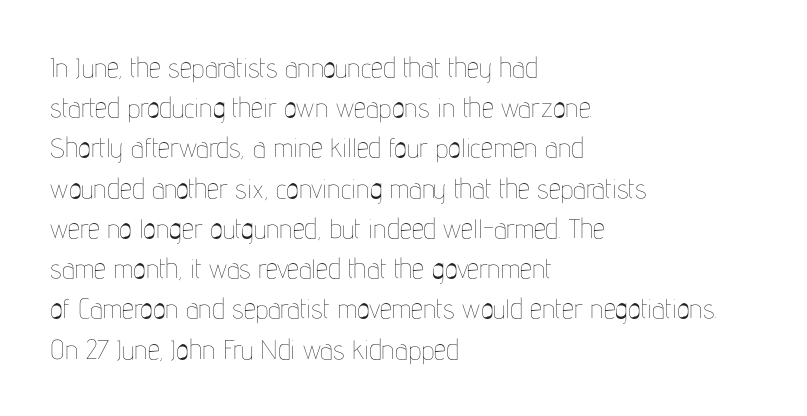
The paragraph shown leans on its left margin. Has an underline been added? It has not. The font's upright variant was chosen for this text. The cut favours lightness, reaching ordinary text weight at its darkest.
